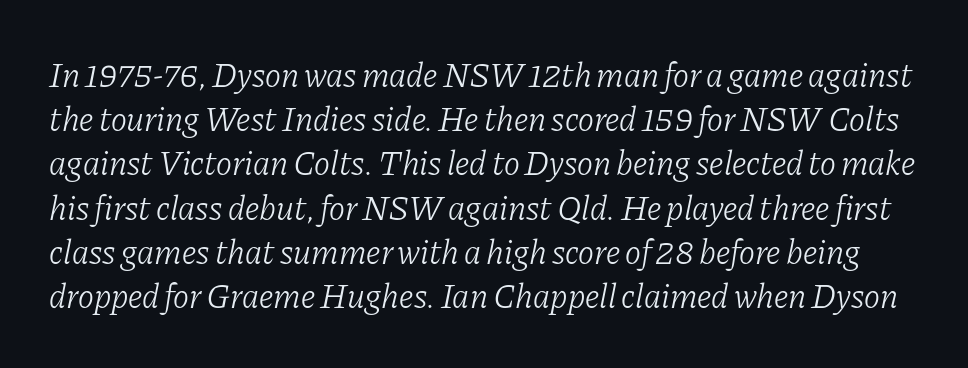
Q: Is the text bold? A: No.
Q: Is the text italic (slanted)? A: Yes, it leans right by about 11 degrees.
Q: Is the typeface a serif or a sans-serif typeface? A: Serif.
Q: Is the text underlined? A: No.
Q: Is the spacing between letters normal or unusually wide? A: Normal.
Q: Is the spacing between lines tight, normal or loose? A: Normal.
Q: Width (condensed, normal, or wide)? A: Normal.
Q: Stroke contrast? A: Low.
Q: x-height? A: Medium.
Q: Monospaced? A: No.
